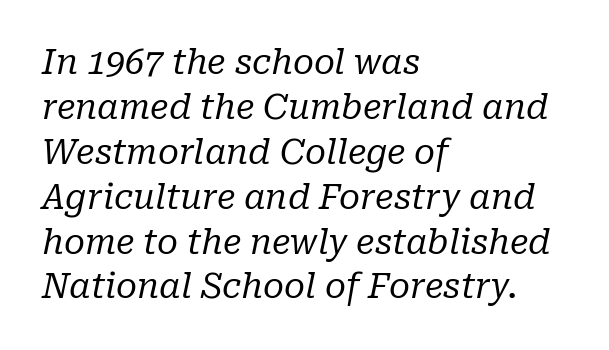
{"serif": "yes", "italic": "yes", "lean": "right", "slant_degrees": 10, "bold": "no", "weight": "regular", "width": "normal", "stroke_contrast": "low", "x_height": "medium", "monospaced": "no", "underline": "no", "align": "left", "line_spacing": "normal", "line_spacing_ratio": 1.32, "letter_spacing": "normal", "letter_spacing_em": 0.0, "glyph_px": 34}
